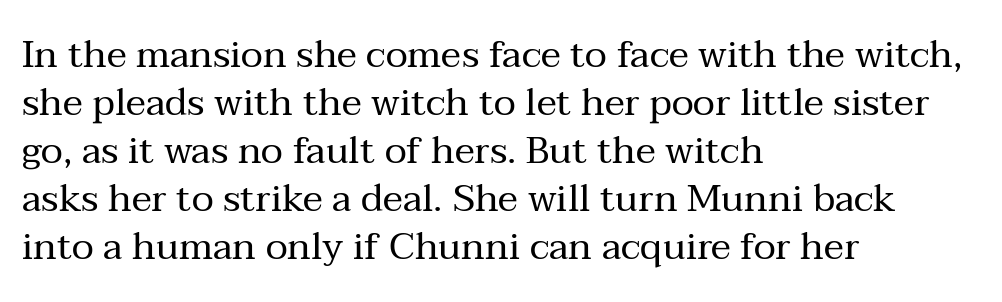
These lines are composed in type with serifs. The gaps between neighbouring characters are ordinary and unremarkable. Where is the straight margin? On the left. Does the lettering tilt? It doesn't — this is upright.
